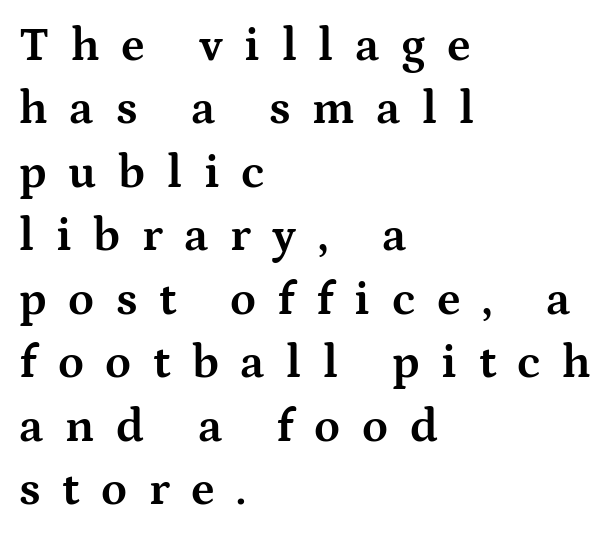
Q: Is the text bold? A: Yes.
Q: Is the text italic (slanted)? A: No, it is upright.
Q: Is the typeface a serif or a sans-serif typeface? A: Serif.
Q: Is the text underlined? A: No.
Q: How is the paragraph aligned? A: Left-aligned.
Q: Is the spacing between letters normal or unusually wide? A: Unusually wide.
Q: Is the spacing between lines tight, normal or loose? A: Normal.
Q: Width (condensed, normal, or wide)? A: Wide.
Q: Stroke contrast? A: Medium.
Q: x-height? A: Medium.
Q: Monospaced? A: No.
